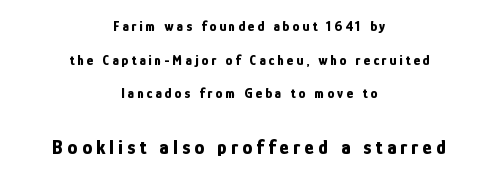
Q: Is the text bold? A: Yes.
Q: Is the text italic (slanted)? A: No, it is upright.
Q: Is the text underlined? A: No.
Q: How is the paragraph aligned? A: Centered.
Q: Is the spacing between letters normal or unusually wide? A: Unusually wide.
Q: Is the spacing between lines tight, normal or loose? A: Loose.
Q: Which block of text is set in a larger size, the first (top) or the second (bottom)? A: The second (bottom) one.
